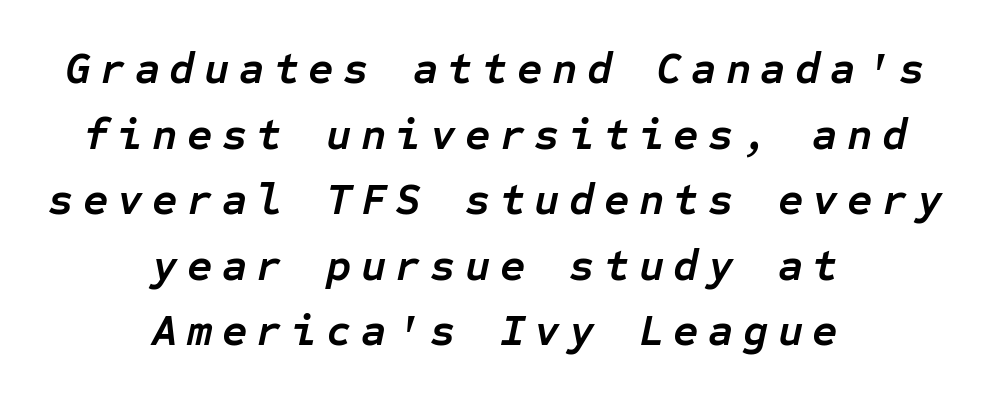
{"italic": "yes", "lean": "right", "slant_degrees": 12, "bold": "yes", "weight": "semibold", "width": "normal", "stroke_contrast": "low", "x_height": "medium", "monospaced": "yes", "underline": "no", "align": "center", "line_spacing": "normal", "line_spacing_ratio": 1.49, "letter_spacing": "wide", "letter_spacing_em": 0.21, "glyph_px": 44}
